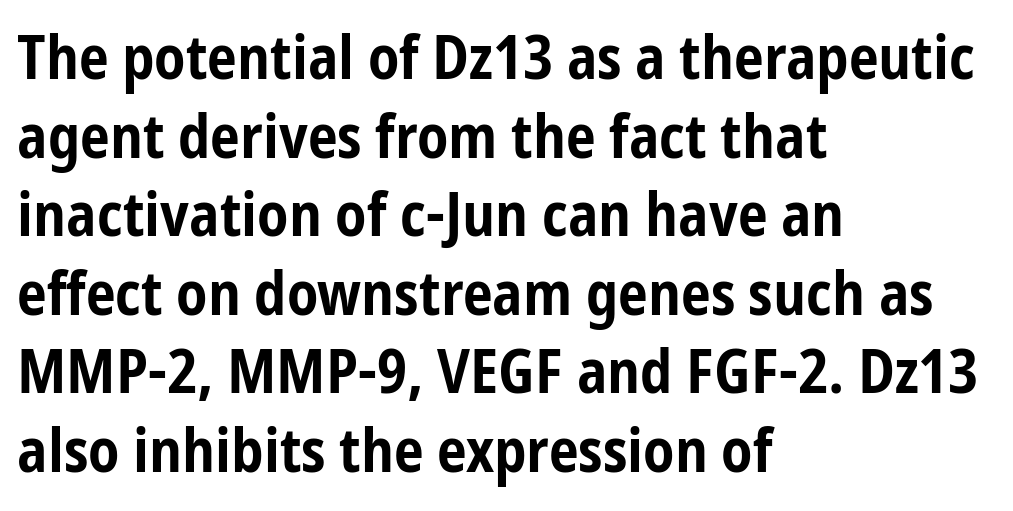
Reading down the column, the eye jumps a familiar distance to each next line. Typographic density is high because the face is bold. Any mark beneath the type? The region is blank. This is the regular roman posture of the typeface. Spacing verdict: proportional, widths tailored to each character.
